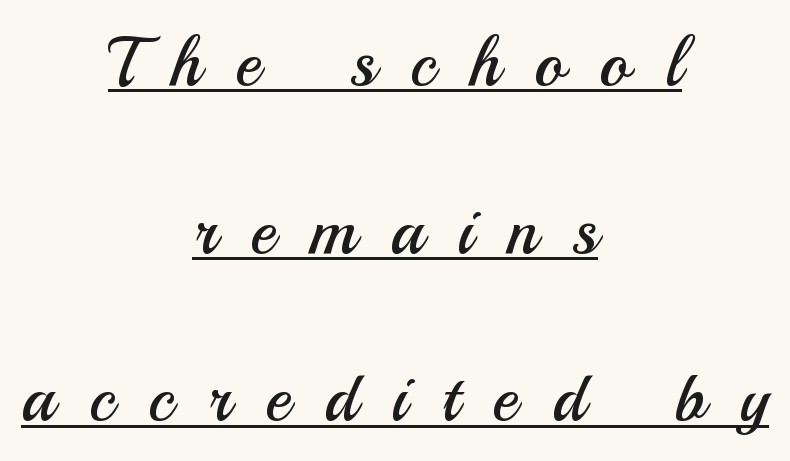
What's the leading like? Stretched, with rows far apart. The font is comparable to plain body text, perhaps lighter. Centered paragraph, ragged on both sides. Check where the strokes stop: nothing finishes them off — pure sans. The letterforms stand isolated, each surrounded by extra space. Looks like regular typesetting: each glyph gets only the width it needs.
